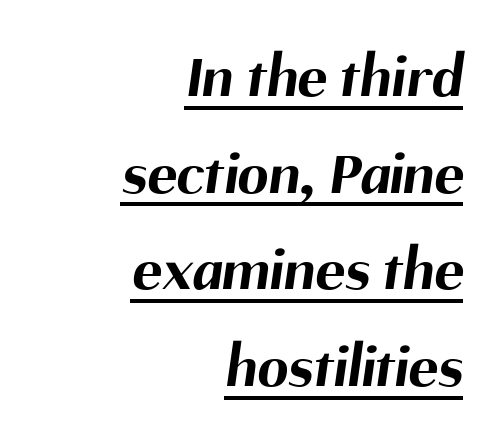
Like a heading marked for emphasis, these lines bear an underscore. Interline gaps are of average width in this sample. Note the varied advance widths — an 'i' is clearly narrower than an 'm'. The typesetting leans heavy: a genuine bold. Nothing unusual about the tracking: characters are spaced as the font intends.
